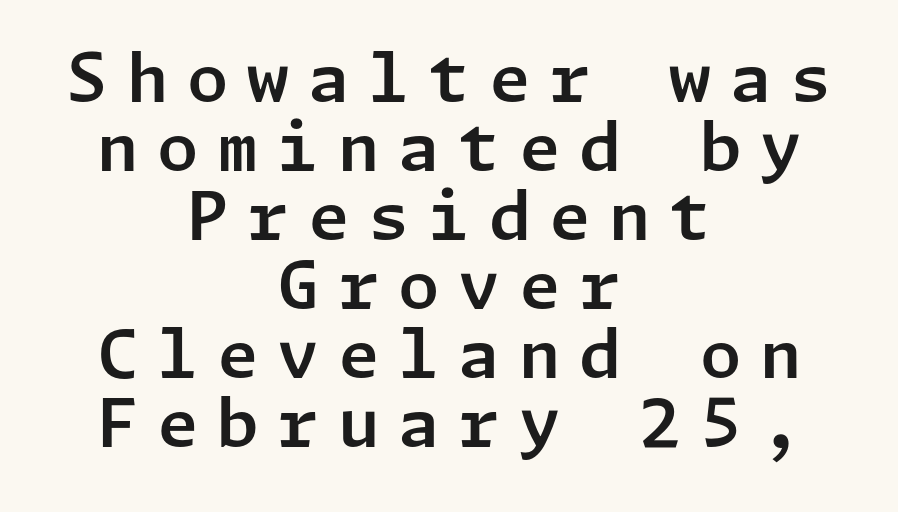
{"serif": "no", "italic": "no", "width": "normal", "stroke_contrast": "low", "x_height": "medium", "underline": "no", "align": "center", "line_spacing": "tight", "line_spacing_ratio": 1.03, "letter_spacing": "wide", "letter_spacing_em": 0.28, "glyph_px": 67}
